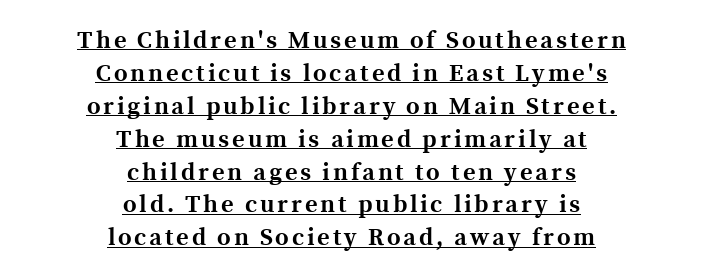
The image shows 24 px bold type, upright; set centered, normal line spacing (1.37x), underlined.
